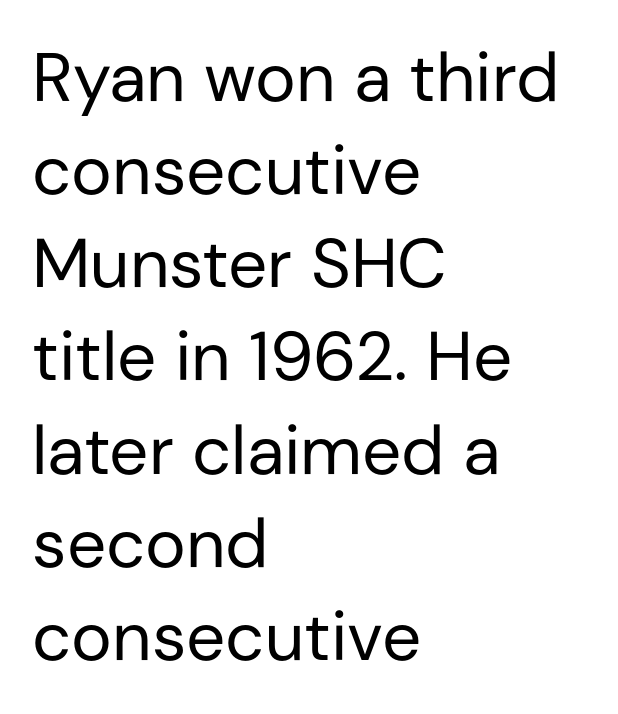
{"serif": "no", "italic": "no", "bold": "no", "weight": "regular", "width": "normal", "stroke_contrast": "low", "x_height": "medium", "monospaced": "no", "underline": "no", "align": "left", "line_spacing": "normal", "line_spacing_ratio": 1.35, "letter_spacing": "normal", "letter_spacing_em": 0.0, "glyph_px": 69}
